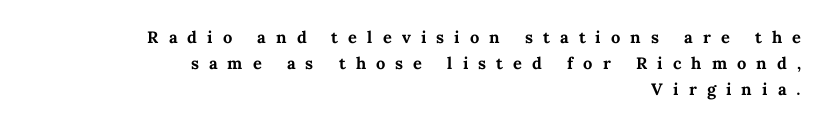
The image shows 22 px bold type, upright; set right-aligned, line spacing 1.18x, unusually wide letter spacing (+0.46 em), not underlined.
